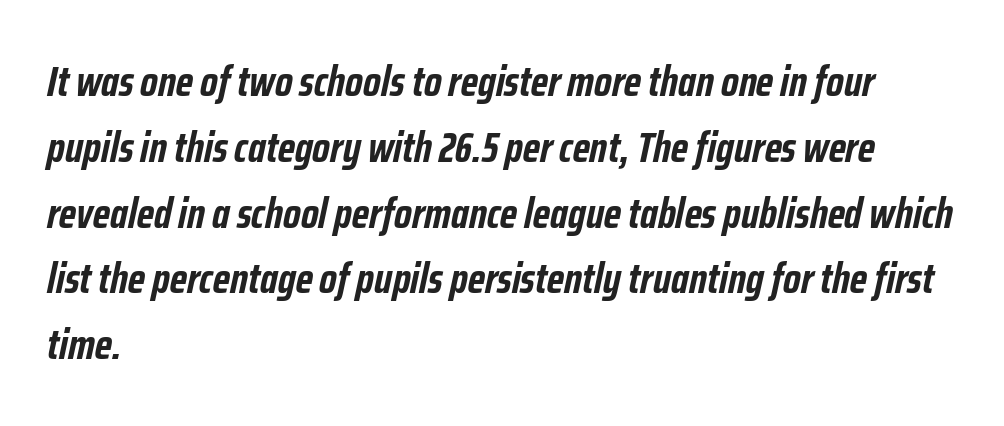
Q: Is the text bold? A: Yes.
Q: Is the text italic (slanted)? A: Yes, it leans right by about 12 degrees.
Q: Is the text underlined? A: No.
Q: How is the paragraph aligned? A: Left-aligned.
Q: Is the spacing between letters normal or unusually wide? A: Normal.
Q: Is the spacing between lines tight, normal or loose? A: Normal.
Q: Width (condensed, normal, or wide)? A: Condensed.
Q: Stroke contrast? A: Low.
Q: x-height? A: Medium.
Q: Monospaced? A: No.
